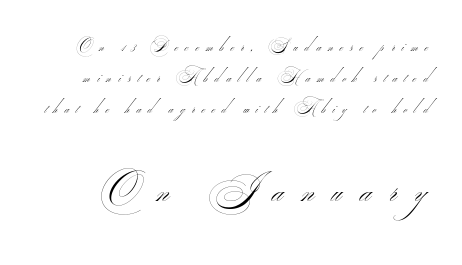
{"serif": "no", "bold": "no", "weight": "thin", "width": "wide", "stroke_contrast": "medium", "monospaced": "no", "underline": "no", "line_spacing": "loose", "line_spacing_ratio": 2.08, "letter_spacing": "wide", "letter_spacing_em": 0.47, "larger_block": "second", "size_ratio": 2.53, "glyph_px": 38}
